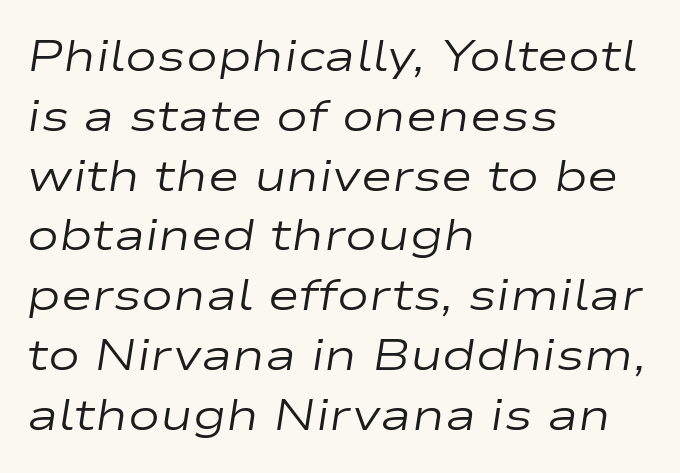
Q: Is the text bold? A: No.
Q: Is the text italic (slanted)? A: Yes, it leans right by about 9 degrees.
Q: Is the text underlined? A: No.
Q: How is the paragraph aligned? A: Left-aligned.
Q: Is the spacing between letters normal or unusually wide? A: Normal.
Q: Is the spacing between lines tight, normal or loose? A: Normal.
Q: Width (condensed, normal, or wide)? A: Wide.
Q: Stroke contrast? A: Low.
Q: x-height? A: Medium.
Q: Monospaced? A: No.
